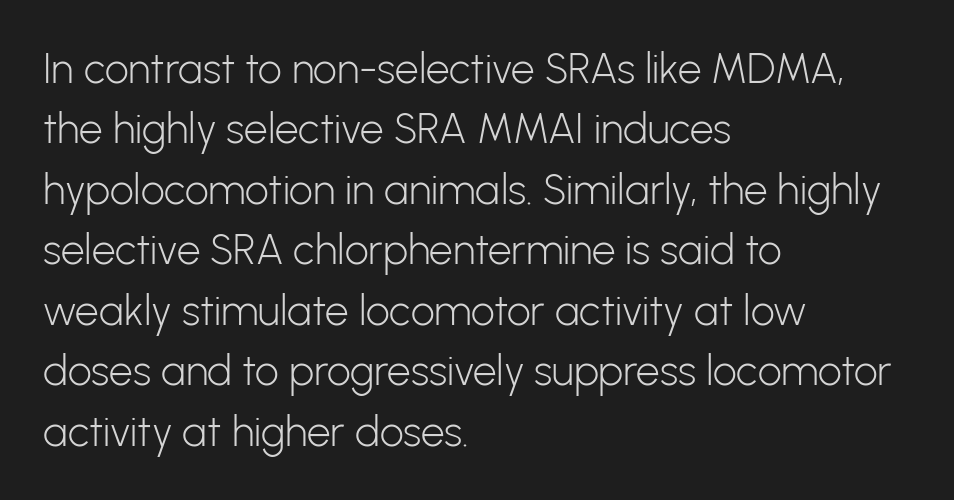
The font's upright variant was chosen for this text. This rendering uses left alignment, leaving the right contour irregular. Vertically, the passage feels balanced, rows spaced as you'd expect. The rendering keeps characters at their native spacing. This is not heavy type; no bold has been used.
